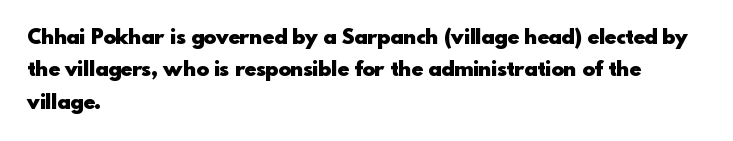
The image shows 21 px bold type, upright; set left-aligned, normal line spacing (1.54x), normal letter spacing, not underlined.
